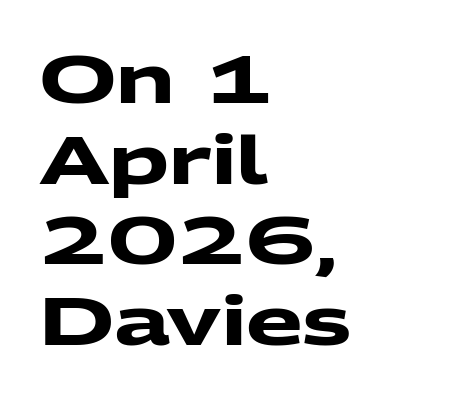
The space directly below the letters is spotless. Inter-character spacing is left at the font's built-in metrics. Typographic density is high because the face is bold. You could not count columns in this text — the font is proportionally spaced.
